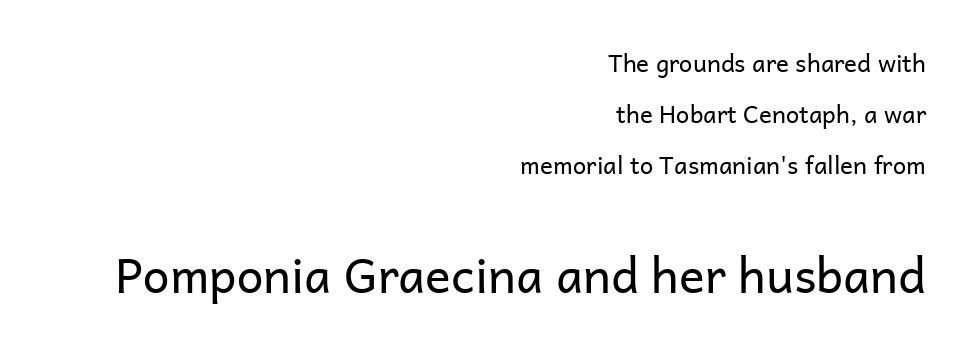
The image shows 48 px regular-weight sans-serif type, upright; set right-aligned, loose line spacing (2.13x), normal letter spacing, not underlined; the second (bottom) block is 2.0x larger; low stroke contrast and a medium x-height.
